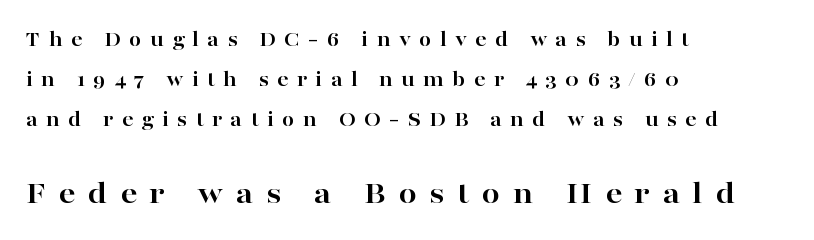
{"serif": "yes", "italic": "no", "bold": "yes", "weight": "bold", "width": "wide", "stroke_contrast": "high", "x_height": "medium", "monospaced": "no", "underline": "no", "align": "left", "line_spacing_ratio": 1.82, "letter_spacing": "wide", "letter_spacing_em": 0.38, "larger_block": "second", "size_ratio": 1.5, "glyph_px": 33}
